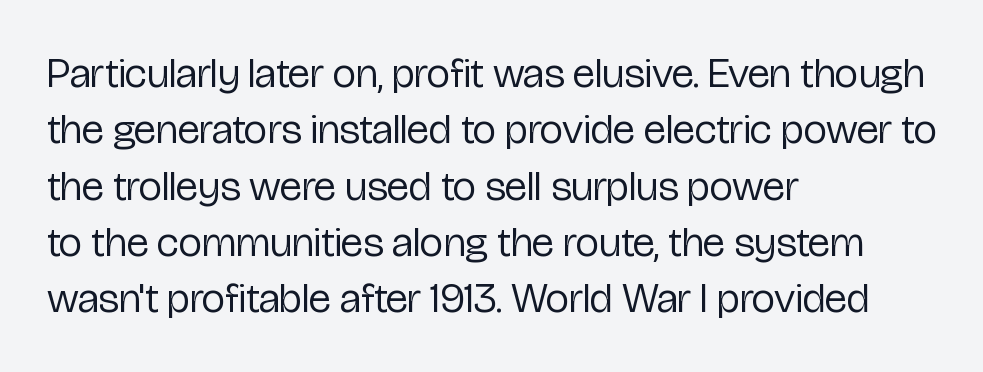
{"serif": "no", "italic": "no", "bold": "no", "weight": "regular", "width": "condensed", "stroke_contrast": "low", "x_height": "medium", "monospaced": "no", "underline": "no", "align": "left", "line_spacing": "normal", "line_spacing_ratio": 1.34, "letter_spacing": "normal", "letter_spacing_em": 0.0, "glyph_px": 42}
